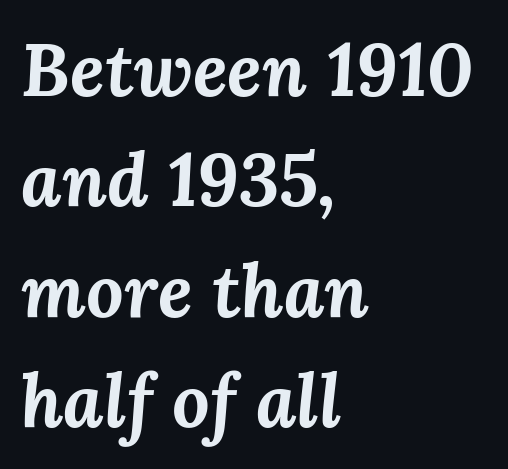
{"italic": "yes", "lean": "right", "slant_degrees": 3, "bold": "yes", "weight": "bold", "width": "normal", "stroke_contrast": "medium", "x_height": "medium", "monospaced": "no", "underline": "no", "align": "left", "line_spacing": "normal", "line_spacing_ratio": 1.49, "letter_spacing": "normal", "letter_spacing_em": 0.0, "glyph_px": 74}
